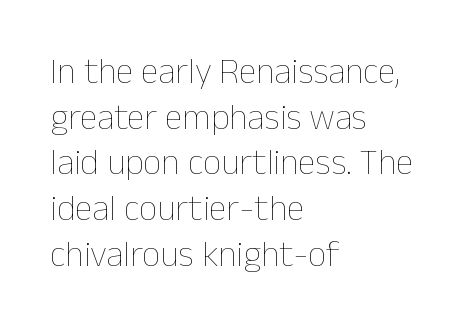
The image shows 36 px thin type, upright; set left-aligned, normal line spacing (1.27x), normal letter spacing, not underlined; low stroke contrast and a medium x-height.
